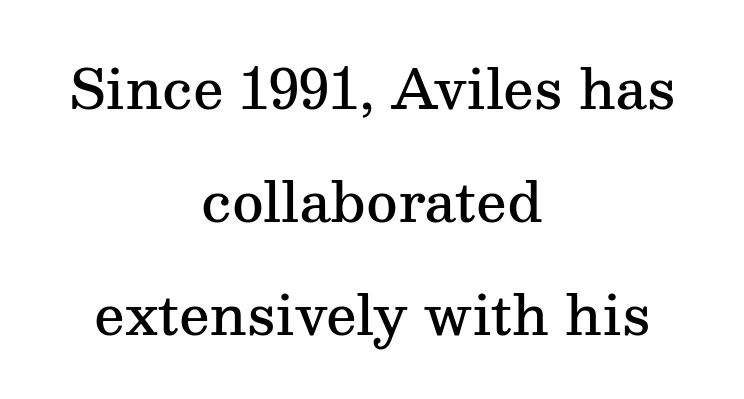
Q: Is the text bold? A: Semi-bold.
Q: Is the text italic (slanted)? A: No, it is upright.
Q: Is the typeface a serif or a sans-serif typeface? A: Serif.
Q: Is the text underlined? A: No.
Q: How is the paragraph aligned? A: Centered.
Q: Is the spacing between letters normal or unusually wide? A: Normal.
Q: Is the spacing between lines tight, normal or loose? A: Loose.
Q: Width (condensed, normal, or wide)? A: Normal.
Q: Stroke contrast? A: Medium.
Q: x-height? A: Medium.
Q: Monospaced? A: No.
